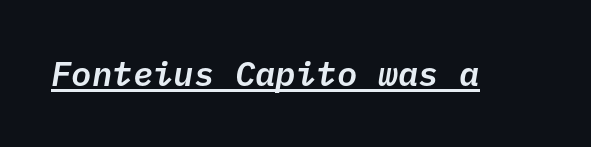
Q: Is the text italic (slanted)? A: Yes, it leans right by about 10 degrees.
Q: Is the text underlined? A: Yes.
Q: Is the spacing between letters normal or unusually wide? A: Normal.
Q: Width (condensed, normal, or wide)? A: Normal.
Q: Stroke contrast? A: Low.
Q: x-height? A: Medium.
Q: Monospaced? A: Yes.
